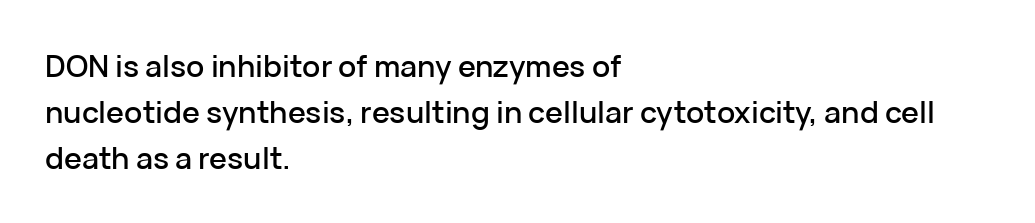
{"serif": "no", "italic": "no", "width": "normal", "stroke_contrast": "low", "x_height": "medium", "monospaced": "no", "underline": "no", "align": "left", "line_spacing": "normal", "line_spacing_ratio": 1.53, "letter_spacing": "normal", "letter_spacing_em": 0.0, "glyph_px": 30}
